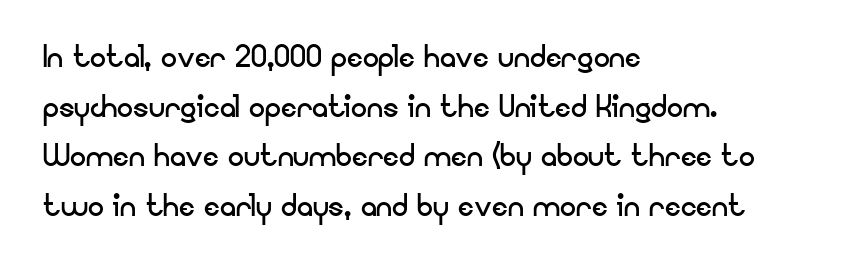
Nothing heavy about these letters — not bold at all. These lines stack with their left ends in a neat column. Looks like regular typesetting: each glyph gets only the width it needs. The designer went with a sans here, leaving each stem footless. Look at the tracking — it's just the regular setting, nothing added.
